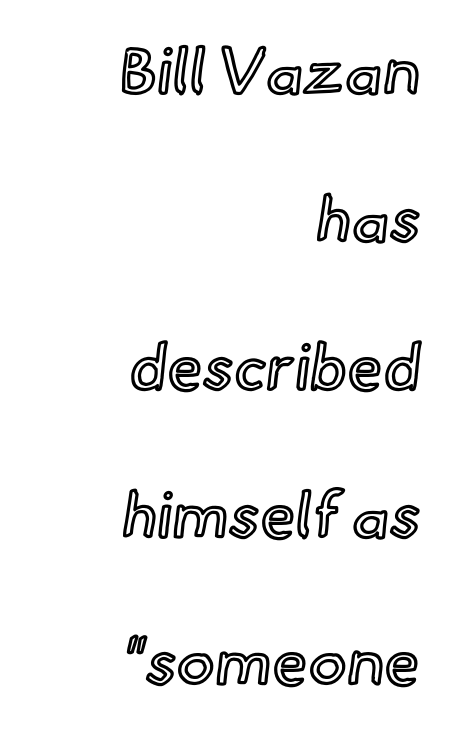
{"width": "normal", "x_height": "small", "monospaced": "no", "underline": "no", "align": "right", "line_spacing": "loose", "line_spacing_ratio": 2.31, "letter_spacing": "normal", "letter_spacing_em": 0.0, "glyph_px": 64}
